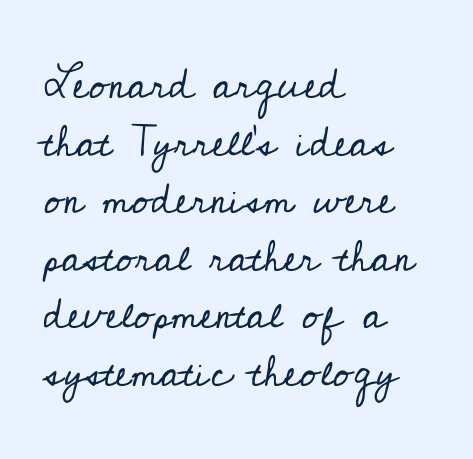
{"serif": "yes", "bold": "no", "weight": "regular", "width": "normal", "stroke_contrast": "low", "x_height": "small", "monospaced": "no", "underline": "no", "align": "left", "line_spacing": "normal", "line_spacing_ratio": 1.34, "letter_spacing": "normal", "letter_spacing_em": 0.0, "glyph_px": 43}
